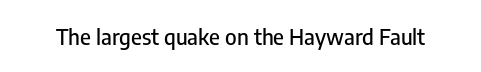
The image shows 22 px text type, upright; set normal letter spacing, not underlined.
